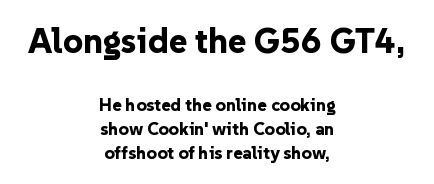
Q: Is the text bold? A: Yes.
Q: Is the text italic (slanted)? A: No, it is upright.
Q: Is the typeface a serif or a sans-serif typeface? A: Sans-serif.
Q: Is the text underlined? A: No.
Q: How is the paragraph aligned? A: Centered.
Q: Is the spacing between letters normal or unusually wide? A: Normal.
Q: Is the spacing between lines tight, normal or loose? A: Normal.
Q: Which block of text is set in a larger size, the first (top) or the second (bottom)? A: The first (top) one.
Q: Width (condensed, normal, or wide)? A: Normal.
Q: Stroke contrast? A: Low.
Q: x-height? A: Medium.
Q: Monospaced? A: No.
